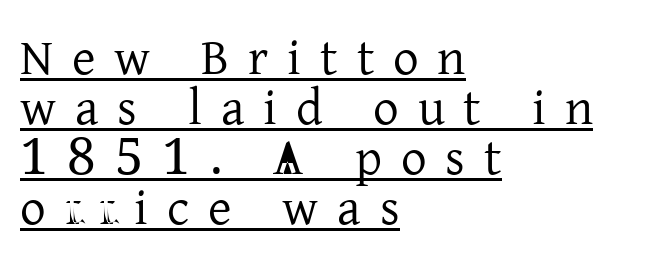
The image shows 51 px regular-weight serif type, upright; set left-aligned, tight line spacing (0.98x), unusually wide letter spacing (+0.37 em), underlined; low stroke contrast and a medium x-height.
